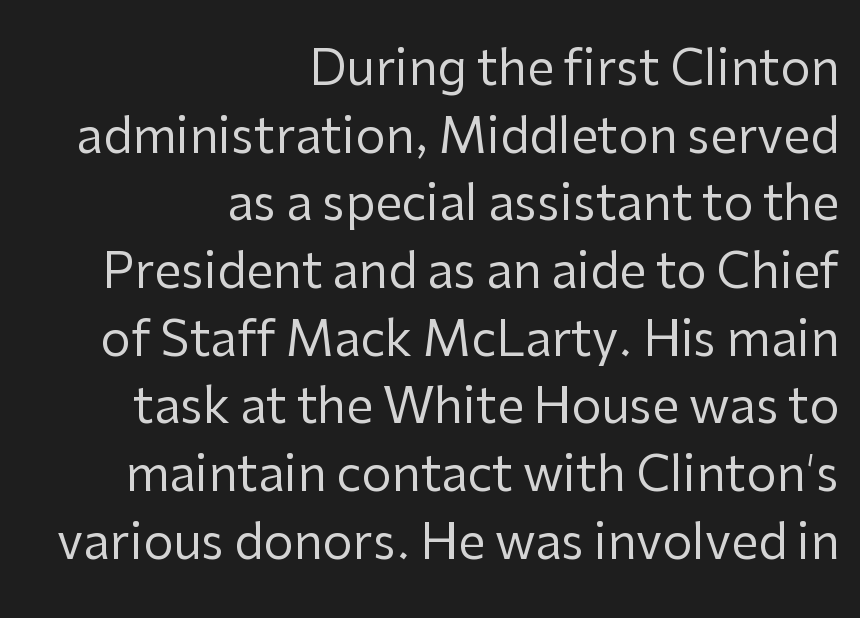
Q: Is the text bold? A: No.
Q: Is the text italic (slanted)? A: No, it is upright.
Q: Is the typeface a serif or a sans-serif typeface? A: Sans-serif.
Q: Is the text underlined? A: No.
Q: How is the paragraph aligned? A: Right-aligned.
Q: Is the spacing between letters normal or unusually wide? A: Normal.
Q: Is the spacing between lines tight, normal or loose? A: Normal.
Q: Width (condensed, normal, or wide)? A: Normal.
Q: Stroke contrast? A: Low.
Q: x-height? A: Medium.
Q: Monospaced? A: No.
